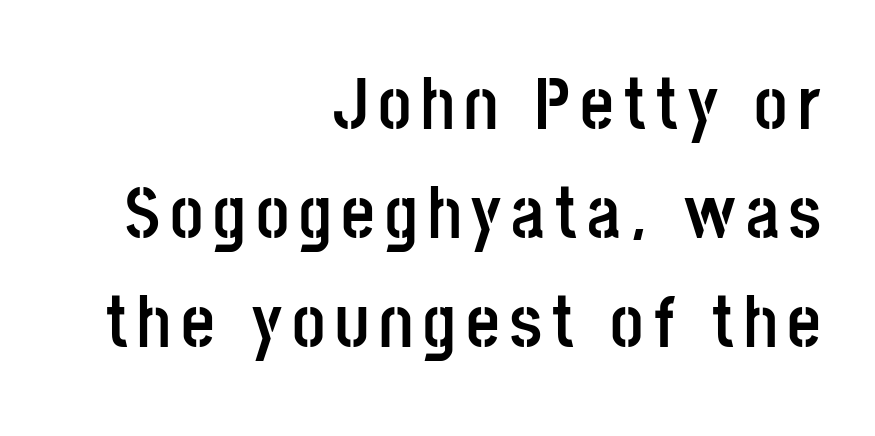
{"serif": "no", "italic": "no", "bold": "yes", "weight": "semibold", "width": "condensed", "stroke_contrast": "low", "x_height": "large", "monospaced": "no", "underline": "no", "align": "right", "line_spacing": "normal", "line_spacing_ratio": 1.49, "glyph_px": 73}
